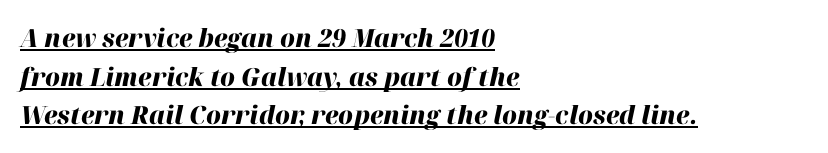
This rendering features underlined lettering. This sample uses an oblique cut, with every glyph tilted off the vertical. Leftover space on each line is placed entirely after the last word. The designer left line spacing at the default.
